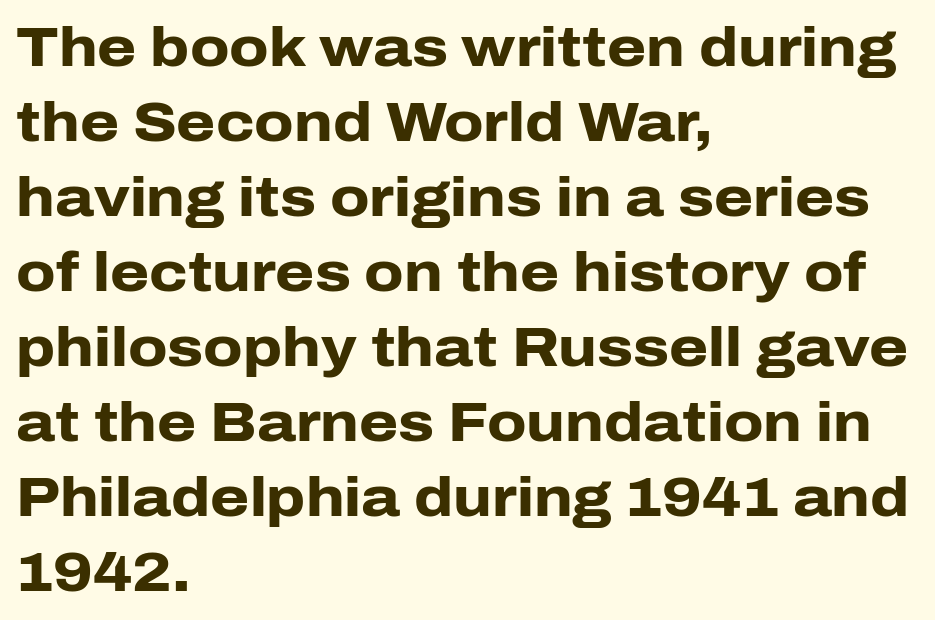
{"serif": "no", "italic": "no", "bold": "yes", "weight": "heavy", "width": "normal", "stroke_contrast": "low", "x_height": "medium", "monospaced": "no", "underline": "no", "align": "left", "line_spacing": "normal", "line_spacing_ratio": 1.34, "letter_spacing": "normal", "letter_spacing_em": 0.0, "glyph_px": 56}
